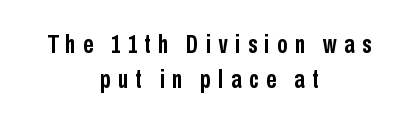
{"italic": "no", "bold": "yes", "underline": "no", "align": "center", "line_spacing": "normal", "line_spacing_ratio": 1.42, "letter_spacing": "wide", "letter_spacing_em": 0.3, "glyph_px": 25}
